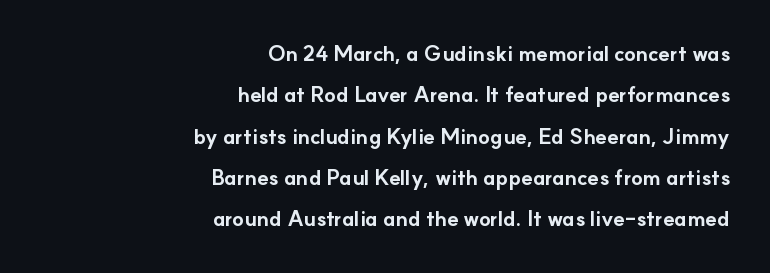
{"italic": "no", "bold": "yes", "underline": "no", "align": "right", "line_spacing": "loose", "line_spacing_ratio": 1.97, "letter_spacing": "normal", "letter_spacing_em": 0.0, "glyph_px": 21}
